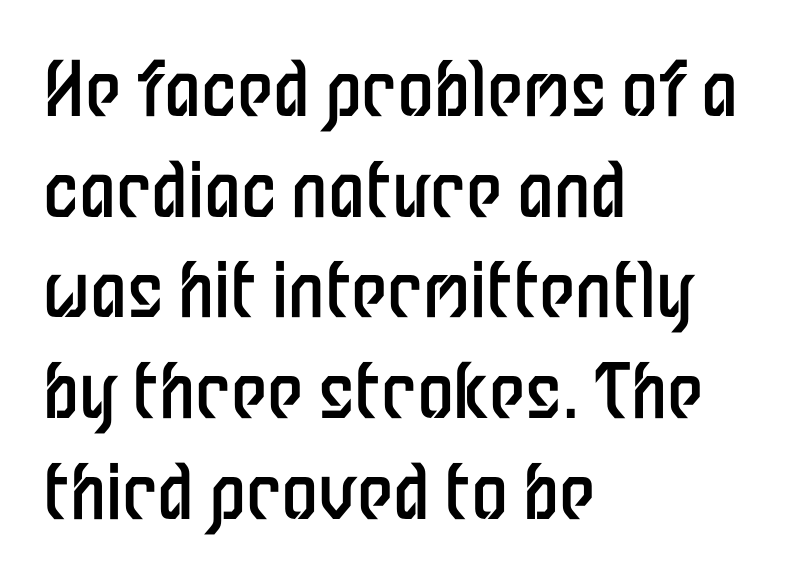
Is this a heavy cut? Hardly; it is regular or lighter. Here the glyphs are tracked normally, forming tight word shapes. The ragged edge is on the right, which tells us the setting is flush left. Ordinary non-slanted type is in use. Proportional: the letters do not fall into vertical columns.
